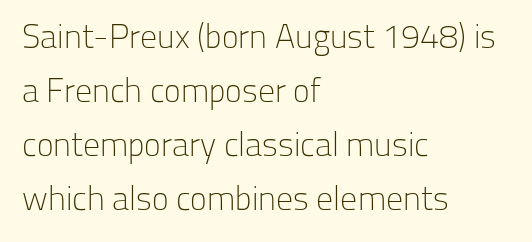
The image shows 34 px light sans-serif type, upright; set left-aligned, normal line spacing (1.59x), normal letter spacing, not underlined; low stroke contrast and a medium x-height.
